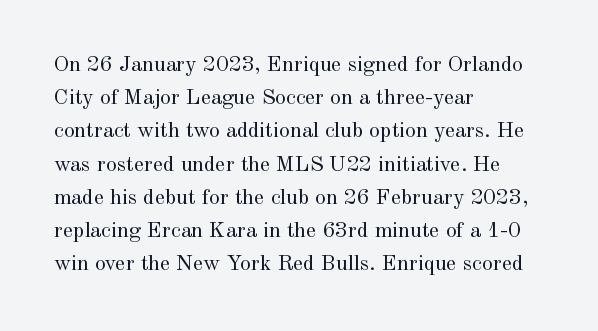
Q: Is the text bold? A: No.
Q: Is the text italic (slanted)? A: No, it is upright.
Q: Is the text underlined? A: No.
Q: How is the paragraph aligned? A: Left-aligned.
Q: Is the spacing between letters normal or unusually wide? A: Normal.
Q: Is the spacing between lines tight, normal or loose? A: Normal.
